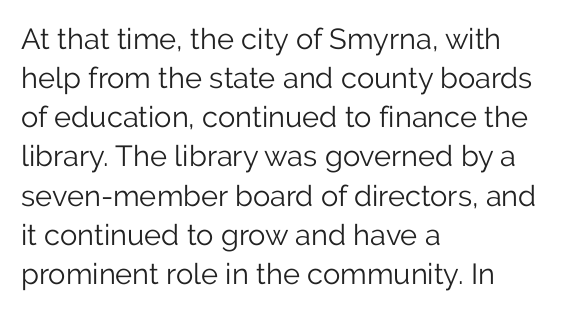
{"serif": "no", "italic": "no", "bold": "no", "weight": "light", "width": "normal", "stroke_contrast": "low", "x_height": "medium", "monospaced": "no", "underline": "no", "align": "left", "line_spacing": "normal", "line_spacing_ratio": 1.35, "letter_spacing": "normal", "letter_spacing_em": 0.0, "glyph_px": 29}
